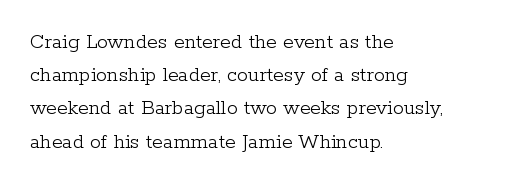
Q: Is the text bold? A: No.
Q: Is the text italic (slanted)? A: No, it is upright.
Q: Is the text underlined? A: No.
Q: How is the paragraph aligned? A: Left-aligned.
Q: Is the spacing between letters normal or unusually wide? A: Normal.
Q: Is the spacing between lines tight, normal or loose? A: Normal.
